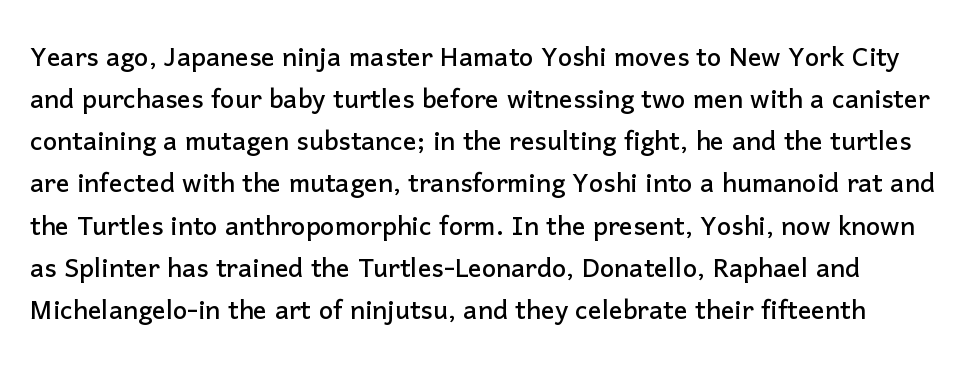
Q: Is the text italic (slanted)? A: No, it is upright.
Q: Is the typeface a serif or a sans-serif typeface? A: Sans-serif.
Q: Is the text underlined? A: No.
Q: Is the spacing between letters normal or unusually wide? A: Normal.
Q: Width (condensed, normal, or wide)? A: Normal.
Q: Stroke contrast? A: Low.
Q: x-height? A: Medium.
Q: Monospaced? A: No.
